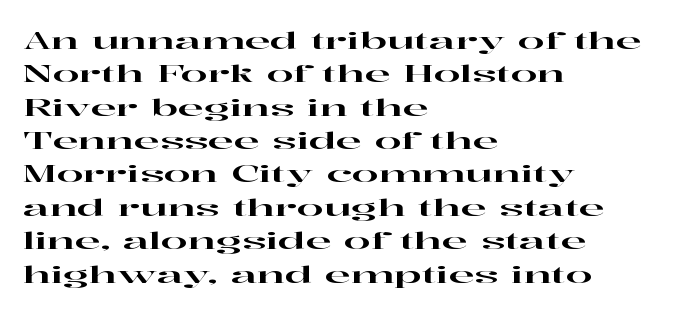
Style check: upright. Bare-footed words on every line. The passage shown has conventional tracking throughout. If you measured baseline to baseline, you'd find a middling distance. A student would call this left alignment; a typographer would say flush left, rag right.
